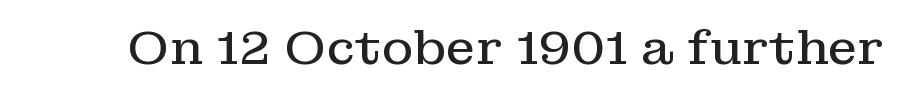
{"serif": "yes", "italic": "no", "bold": "no", "weight": "regular", "width": "normal", "stroke_contrast": "low", "x_height": "medium", "monospaced": "no", "underline": "no", "letter_spacing": "normal", "letter_spacing_em": 0.0, "glyph_px": 48}
